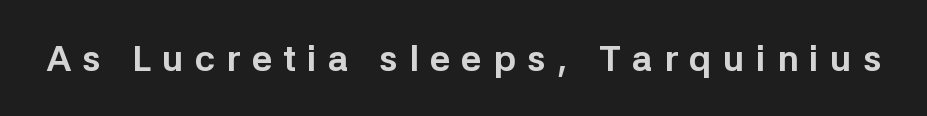
Q: Is the text bold? A: Yes.
Q: Is the text italic (slanted)? A: No, it is upright.
Q: Is the typeface a serif or a sans-serif typeface? A: Sans-serif.
Q: Is the text underlined? A: No.
Q: Is the spacing between letters normal or unusually wide? A: Unusually wide.
Q: Width (condensed, normal, or wide)? A: Normal.
Q: Stroke contrast? A: Low.
Q: x-height? A: Medium.
Q: Monospaced? A: No.
